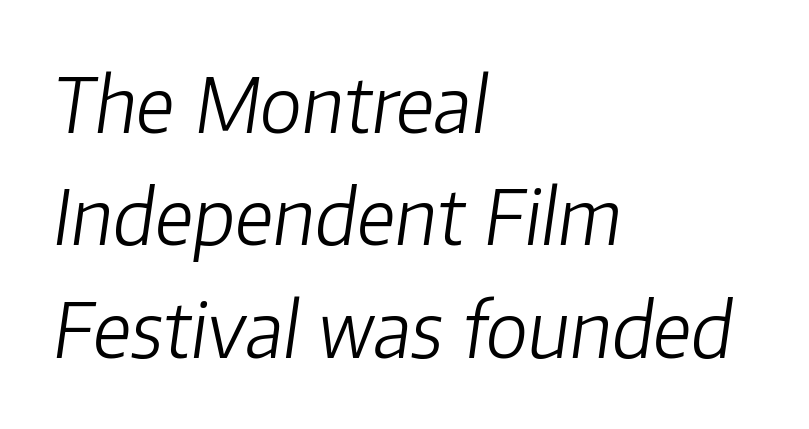
Is this a heavy cut? Hardly; it is regular or lighter. All the whitespace from short lines collects on the right. Slanted lettering throughout. Unmarked baselines from the first word to the last. The rendering uses a moderate line-height, typical for paragraphs.
